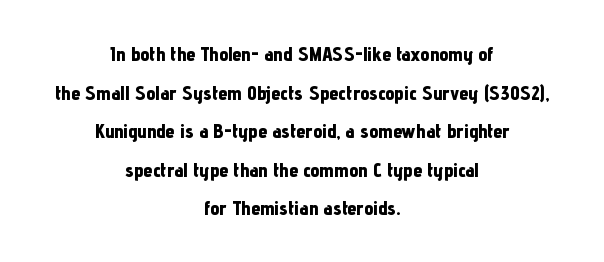
The image shows 20 px bold type, upright; set centered, loose line spacing (1.93x), normal letter spacing, not underlined.
